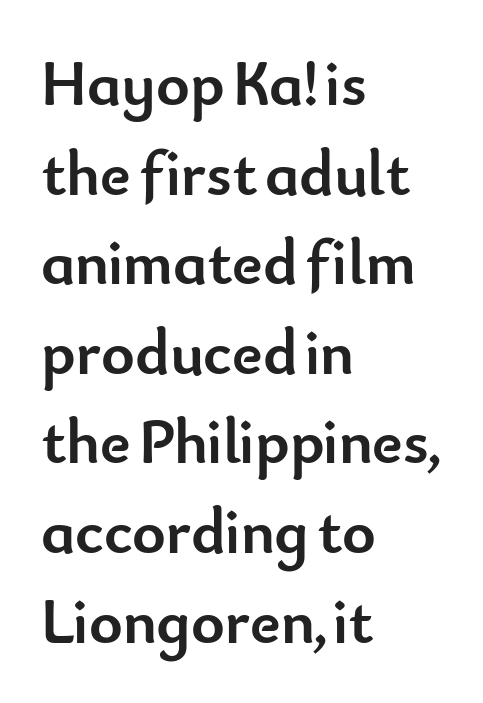
Q: Is the text bold? A: Yes.
Q: Is the text italic (slanted)? A: No, it is upright.
Q: Is the typeface a serif or a sans-serif typeface? A: Sans-serif.
Q: Is the text underlined? A: No.
Q: How is the paragraph aligned? A: Left-aligned.
Q: Is the spacing between letters normal or unusually wide? A: Normal.
Q: Is the spacing between lines tight, normal or loose? A: Normal.
Q: Width (condensed, normal, or wide)? A: Normal.
Q: Stroke contrast? A: Low.
Q: x-height? A: Small.
Q: Monospaced? A: No.
